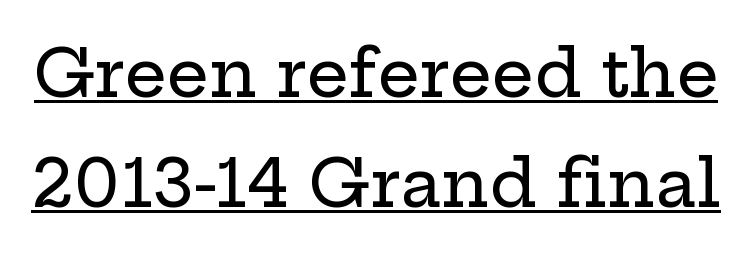
What's the leading like? Ordinary, nothing unusual. Glyph-to-glyph distance matches everyday printed text. The font family rendered here belongs to the serif group. The face used here is proportionally spaced, like ordinary book or web type. Each line of the rendering has a horizontal stroke beneath the glyphs.
